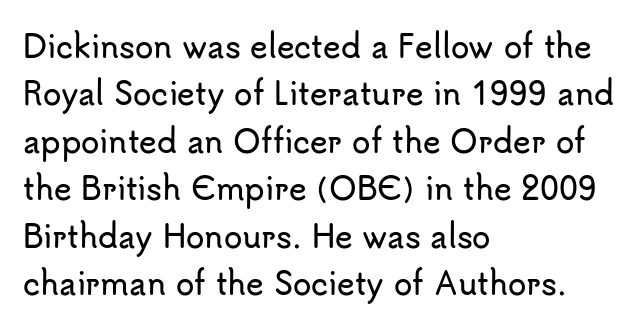
{"serif": "no", "italic": "no", "width": "normal", "stroke_contrast": "low", "x_height": "small", "monospaced": "no", "underline": "no", "align": "left", "line_spacing": "normal", "line_spacing_ratio": 1.58, "letter_spacing": "normal", "letter_spacing_em": 0.0, "glyph_px": 30}
